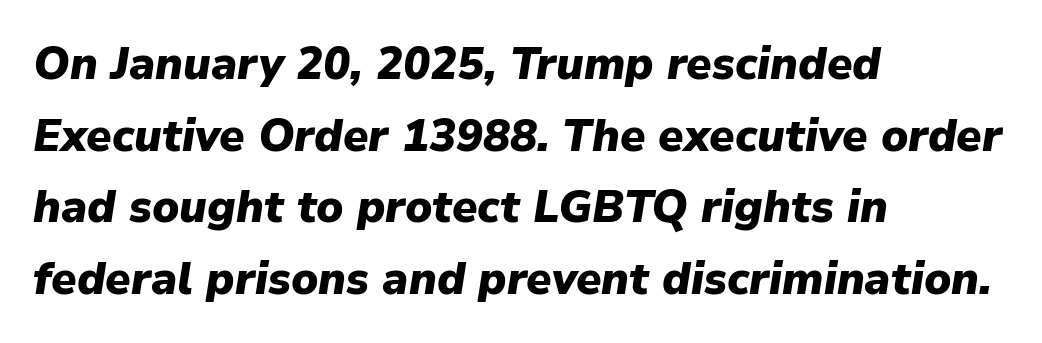
The space beneath each line is pristine and unruled. The rag falls on the right side of this text block. Reading down the column, the eye jumps a familiar distance to each next line. The lettering tilts uniformly, giving the passage an italic look. A typesetter would call this proportional, since set widths differ per character. Students, this is bold: see how much ink each stroke carries.
